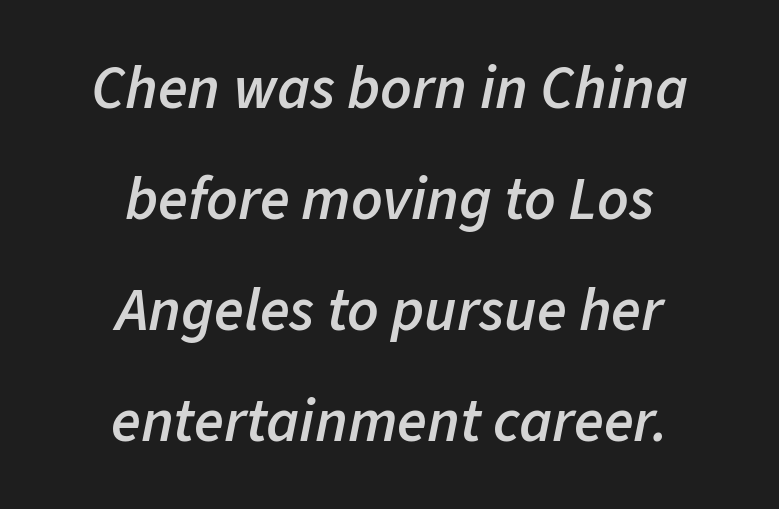
The image shows 61 px semibold type, italic (leaning right); set centered, line spacing 1.82x, normal letter spacing, not underlined; low stroke contrast and a medium x-height.
